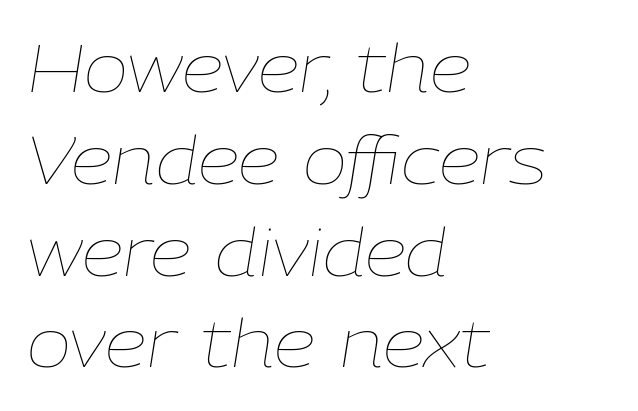
The image shows 67 px thin type, italic (leaning right); set left-aligned, normal line spacing (1.37x), normal letter spacing, not underlined; low stroke contrast and a medium x-height.
